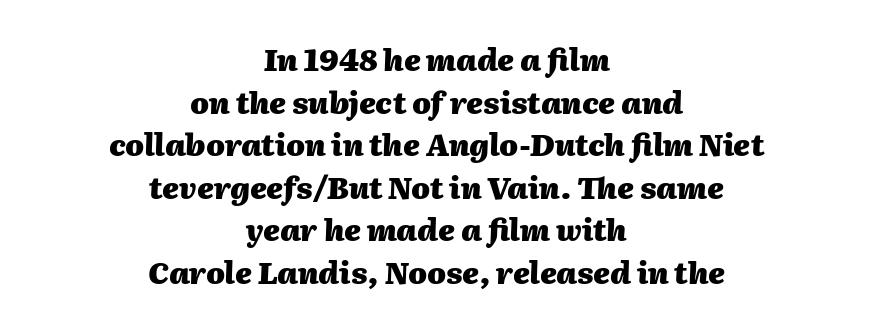
{"italic": "yes", "lean": "right", "slant_degrees": 2, "bold": "yes", "weight": "heavy", "width": "normal", "stroke_contrast": "medium", "x_height": "medium", "monospaced": "no", "underline": "no", "align": "center", "line_spacing": "normal", "line_spacing_ratio": 1.42, "letter_spacing": "normal", "letter_spacing_em": 0.0, "glyph_px": 30}
